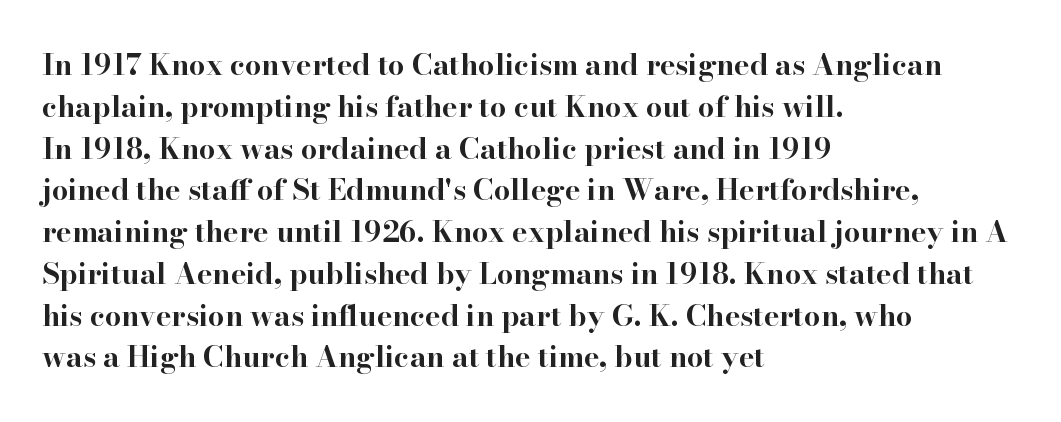
Does the copy run flush right? No — it runs flush left. This rendering leaves character spacing at its baseline value. How would I describe the line gaps? Plain and ordinary. Caption: bold face, heavy strokes. Any mark beneath the type? The region is blank. What kind of face is this? One with serifs.
